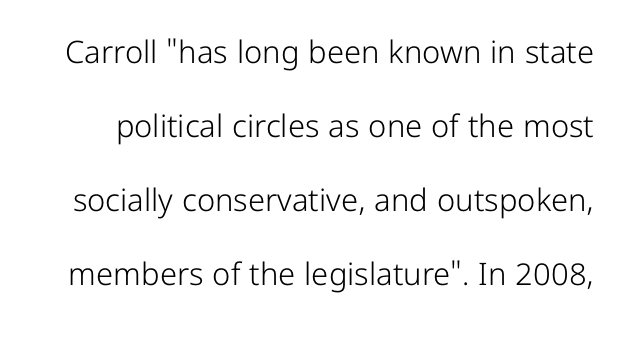
The image shows 31 px light sans-serif type, upright; set loose line spacing (2.39x), normal letter spacing, not underlined; low stroke contrast and a medium x-height.
